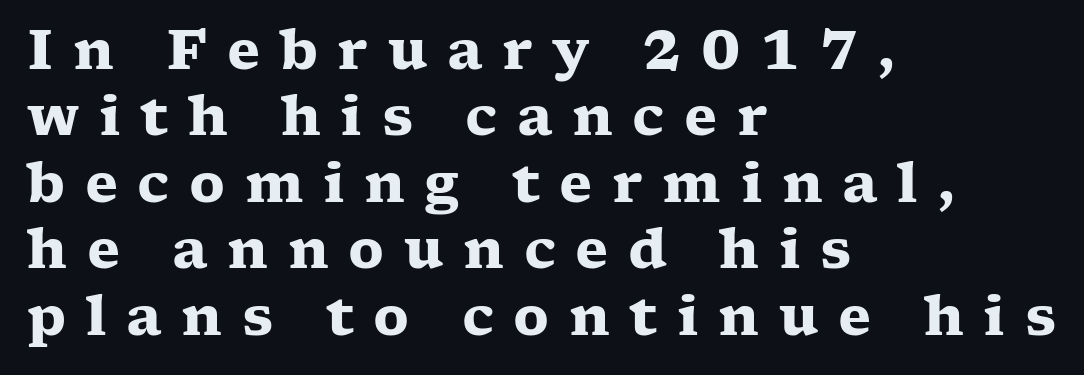
Q: Is the text bold? A: Yes.
Q: Is the text italic (slanted)? A: No, it is upright.
Q: Is the typeface a serif or a sans-serif typeface? A: Serif.
Q: Is the text underlined? A: No.
Q: How is the paragraph aligned? A: Left-aligned.
Q: Is the spacing between letters normal or unusually wide? A: Unusually wide.
Q: Width (condensed, normal, or wide)? A: Wide.
Q: Stroke contrast? A: Low.
Q: x-height? A: Medium.
Q: Monospaced? A: No.
